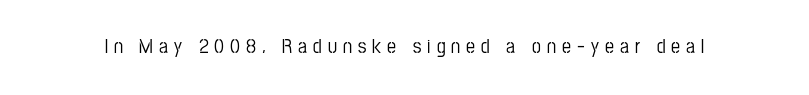
{"italic": "no", "underline": "no", "letter_spacing": "wide", "letter_spacing_em": 0.3, "glyph_px": 20}
